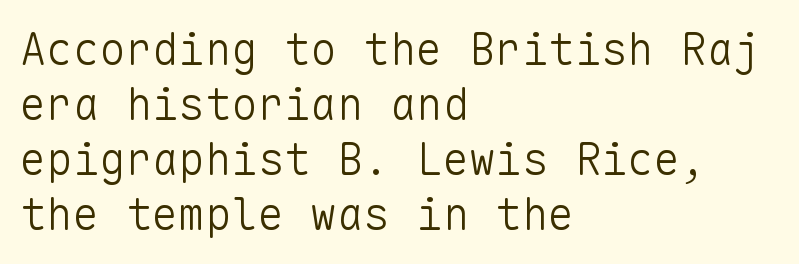
The image shows 44 px light sans-serif type, upright, monospaced; set left-aligned, normal line spacing (1.25x), normal letter spacing, not underlined; low stroke contrast and a medium x-height.
